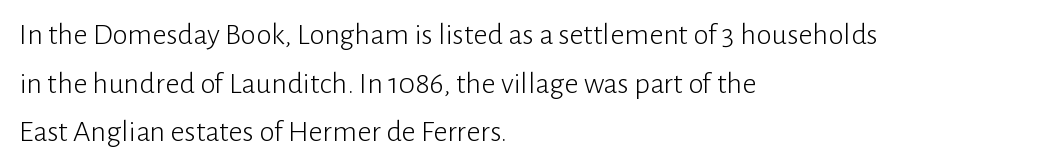
The image shows 31 px light sans-serif type, upright; set left-aligned, normal line spacing (1.57x), normal letter spacing, not underlined; low stroke contrast and a medium x-height.
